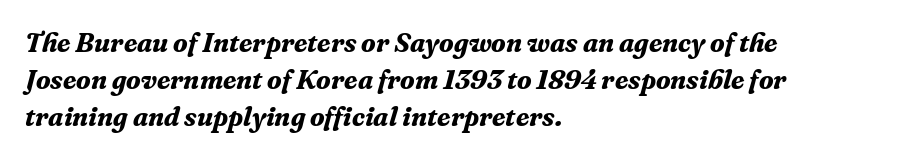
Q: Is the text bold? A: Yes.
Q: Is the text italic (slanted)? A: Yes, it leans right by about 16 degrees.
Q: Is the text underlined? A: No.
Q: How is the paragraph aligned? A: Left-aligned.
Q: Is the spacing between letters normal or unusually wide? A: Normal.
Q: Is the spacing between lines tight, normal or loose? A: Normal.
